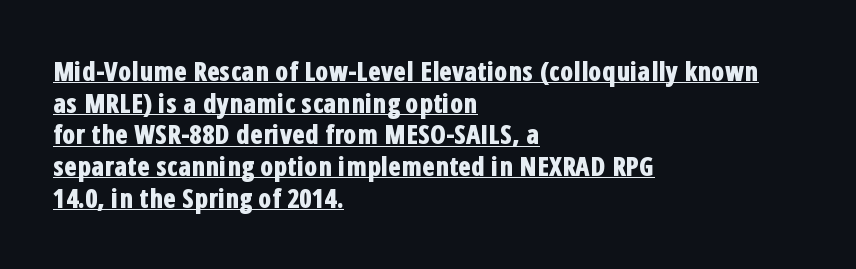
The image shows 26 px bold type, upright; set left-aligned, line spacing 1.22x, normal letter spacing, underlined.
